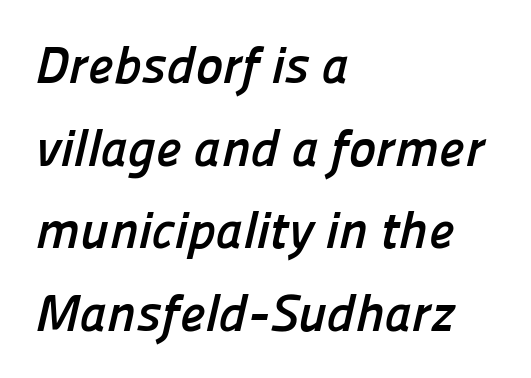
The rendering anchors every line to the left-hand side. The strip under each line holds only bare page. Summary of vertical rhythm: regular, with standard interline spacing. The line texture is even and compact thanks to regular tracking. You'd pick this weight for a headline — it's a proper bold. Classification — sans serif.
